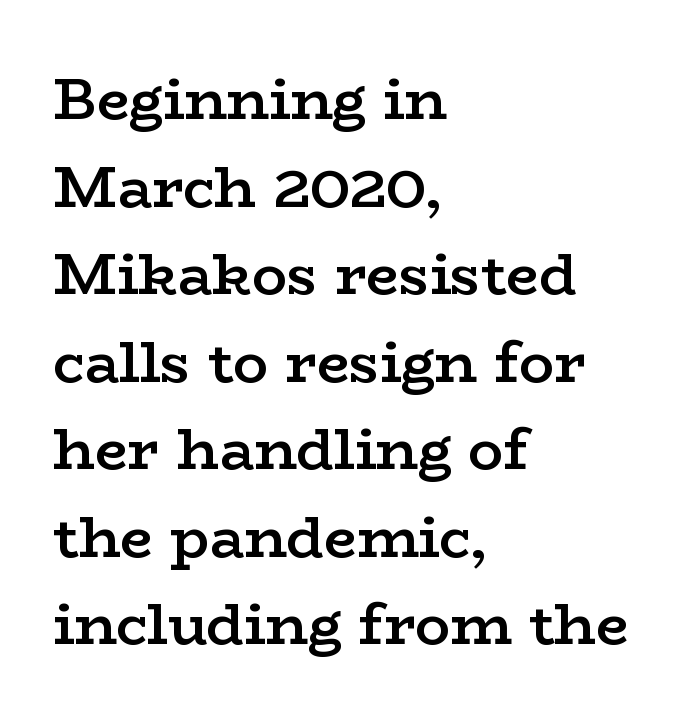
Q: Is the text bold? A: Semi-bold.
Q: Is the text italic (slanted)? A: No, it is upright.
Q: Is the typeface a serif or a sans-serif typeface? A: Serif.
Q: Is the text underlined? A: No.
Q: How is the paragraph aligned? A: Left-aligned.
Q: Is the spacing between letters normal or unusually wide? A: Normal.
Q: Is the spacing between lines tight, normal or loose? A: Normal.
Q: Width (condensed, normal, or wide)? A: Wide.
Q: Stroke contrast? A: Low.
Q: x-height? A: Medium.
Q: Monospaced? A: No.
